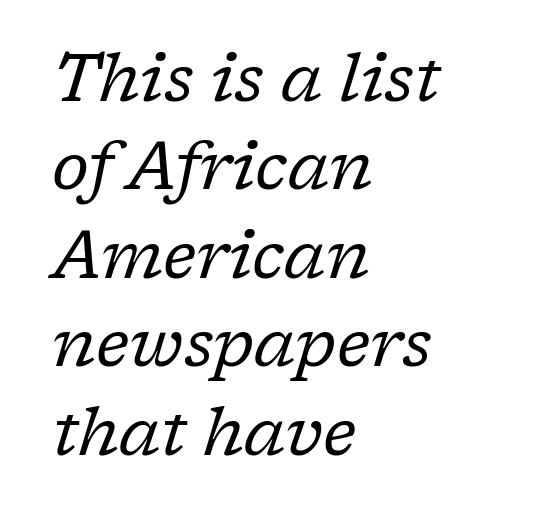
The weight would be labelled regular, book, light, or lighter still. There's an unmistakable incline to the writing here. Alignment: flush left. The passage shown is not underscored anywhere.
